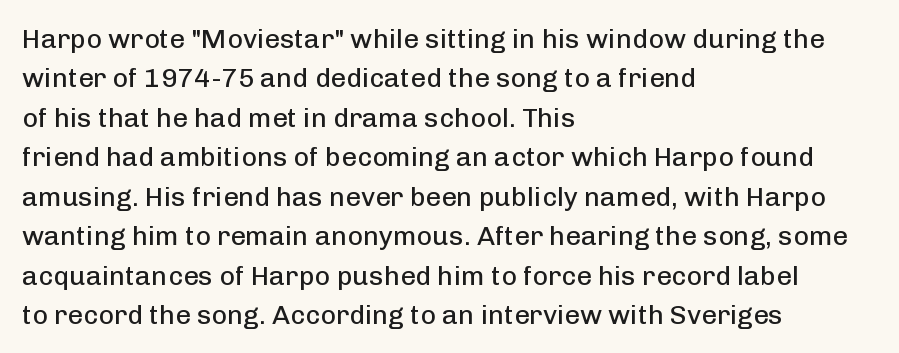
{"italic": "no", "bold": "no", "underline": "no", "align": "left", "line_spacing": "normal", "line_spacing_ratio": 1.46, "letter_spacing": "normal", "letter_spacing_em": 0.0, "glyph_px": 27}
